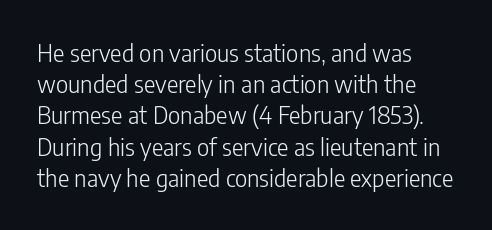
The ragged edge is on the right, which tells us the setting is flush left. The passage shown is not underscored anywhere. These lines were composed using upright roman letters. This sample uses plain, unmodified letter spacing. Reading down the column, the eye jumps a familiar distance to each next line.
